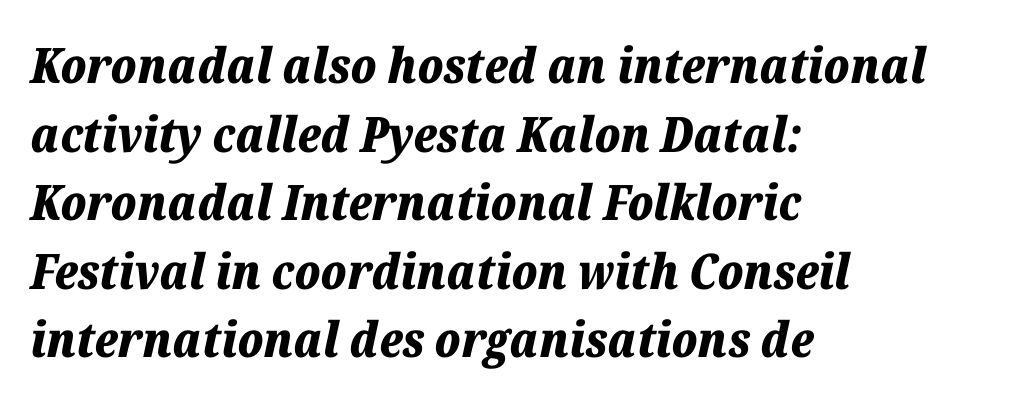
The lines in this sample share a left origin and differ only in where they stop. Short note: letters normally spaced. Clear beneath every line of the passage. Is this a fixed-width face? No — the glyphs have proportional, varying widths. Vertical spacing — default.
